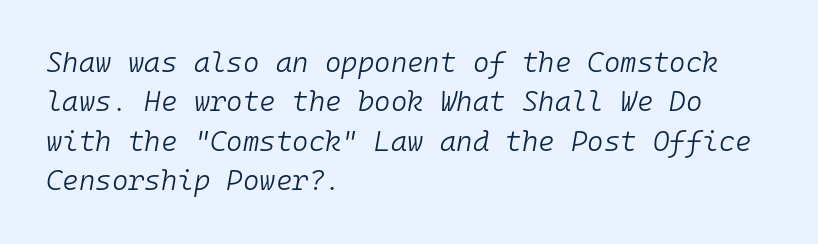
The whole block is typeset with a tilt. The leading is moderate, giving the passage an even texture. Alignment: flush left. A bare baseline throughout the passage.
